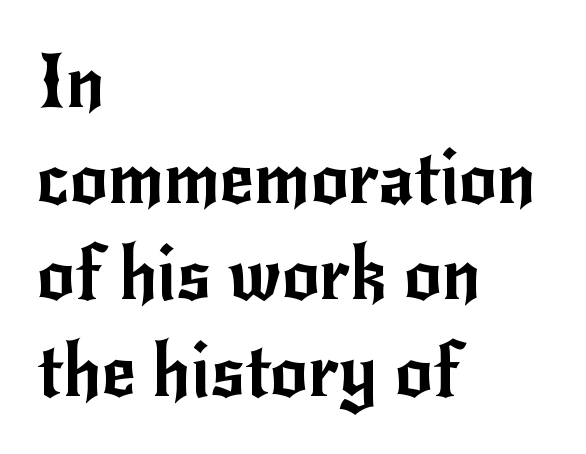
Short note: letters normally spaced. Designer's note — italics off, roman on. Vertical spacing — default. Typographically, this falls in the sans-serif category. Horizontally, the lines are justified to the leading edge only. A clean baseline with only descenders dipping below it.
